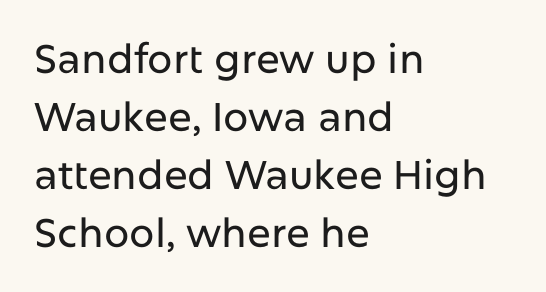
The image shows 40 px sans-serif type, upright; set left-aligned, normal line spacing (1.45x), normal letter spacing, not underlined; low stroke contrast and a medium x-height.
